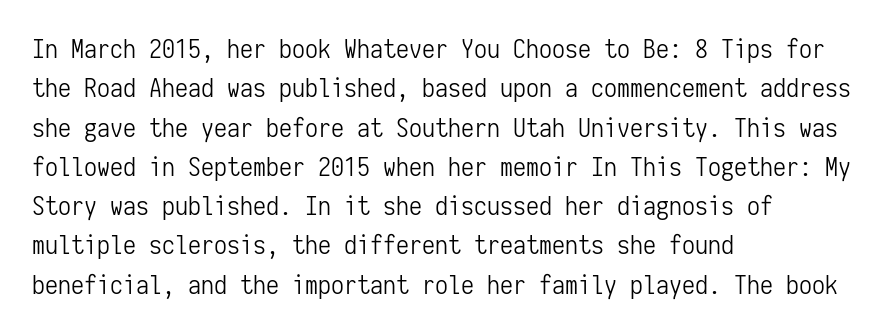
{"italic": "no", "bold": "no", "underline": "no", "align": "left", "line_spacing": "normal", "line_spacing_ratio": 1.51, "letter_spacing": "normal", "letter_spacing_em": 0.0, "glyph_px": 26}
